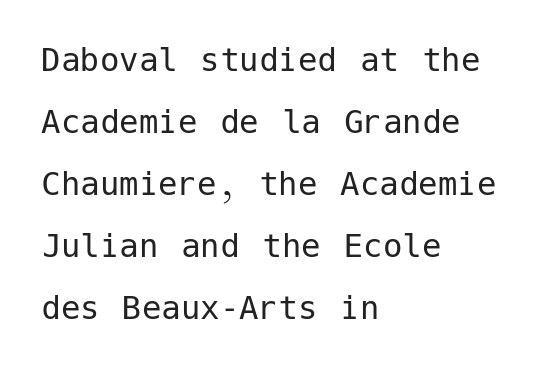
The image shows 39 px regular-weight sans-serif type, upright; set left-aligned, normal line spacing (1.59x), normal letter spacing, not underlined; low stroke contrast and a medium x-height.
